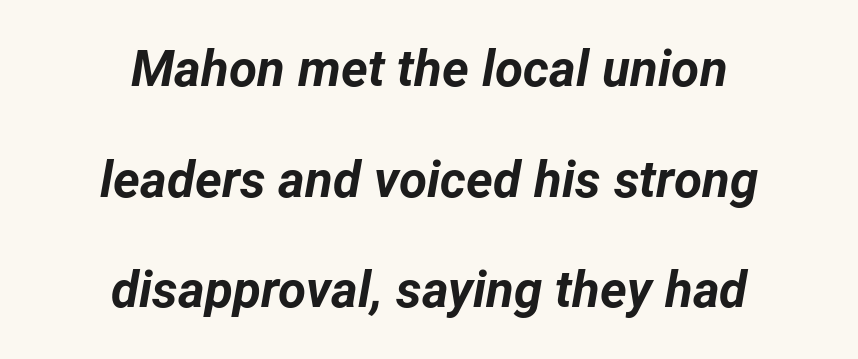
The image shows 51 px bold type, italic (leaning right); set centered, loose line spacing (2.17x), normal letter spacing, not underlined; low stroke contrast and a medium x-height.
